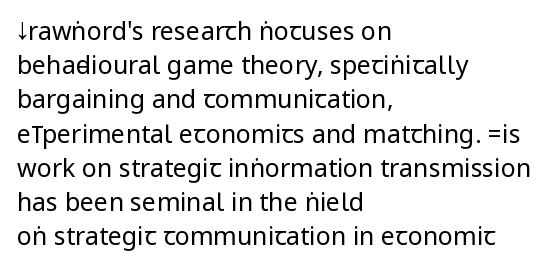
Q: Is the text bold? A: No.
Q: Is the text italic (slanted)? A: No, it is upright.
Q: Is the text underlined? A: No.
Q: How is the paragraph aligned? A: Left-aligned.
Q: Is the spacing between letters normal or unusually wide? A: Normal.
Q: Is the spacing between lines tight, normal or loose? A: Normal.
